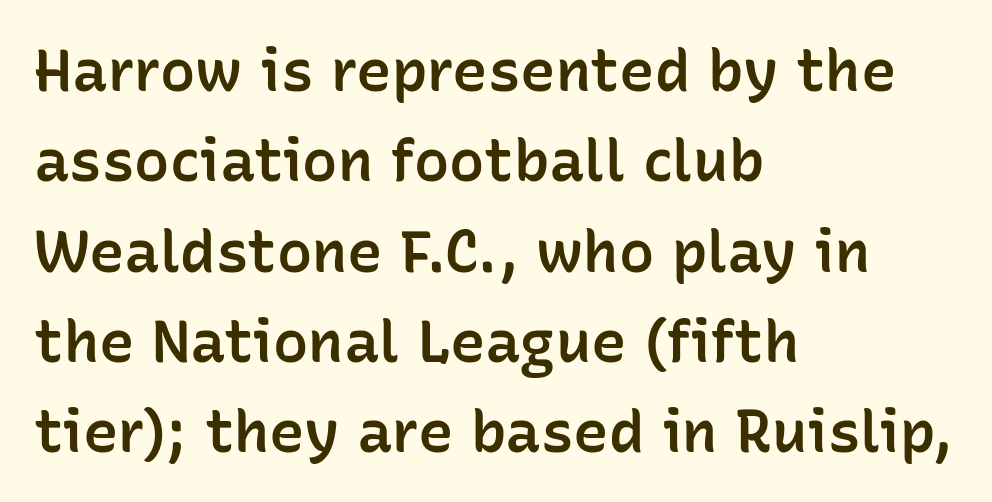
In terms of letterform style, serifs are entirely absent. Each word holds together tightly as a unit, with standard inter-letter gaps. Is the block centered? No — it sits flush against the left margin. Strokes here are thickened, but only to semibold level. Is this a fixed-width face? No — the glyphs have proportional, varying widths. Every stem runs plumb, perpendicular to the baseline.
